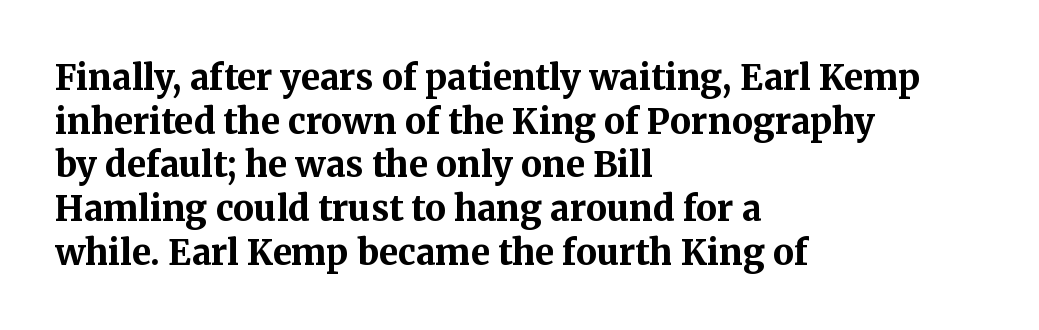
Q: Is the text bold? A: Yes.
Q: Is the text italic (slanted)? A: No, it is upright.
Q: Is the typeface a serif or a sans-serif typeface? A: Serif.
Q: Is the text underlined? A: No.
Q: How is the paragraph aligned? A: Left-aligned.
Q: Is the spacing between letters normal or unusually wide? A: Normal.
Q: Is the spacing between lines tight, normal or loose? A: Normal.
Q: Width (condensed, normal, or wide)? A: Normal.
Q: Stroke contrast? A: Medium.
Q: x-height? A: Medium.
Q: Monospaced? A: No.
